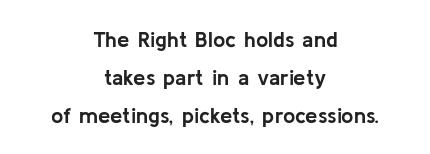
Q: Is the text bold? A: Yes.
Q: Is the text italic (slanted)? A: No, it is upright.
Q: Is the text underlined? A: No.
Q: How is the paragraph aligned? A: Centered.
Q: Is the spacing between letters normal or unusually wide? A: Normal.
